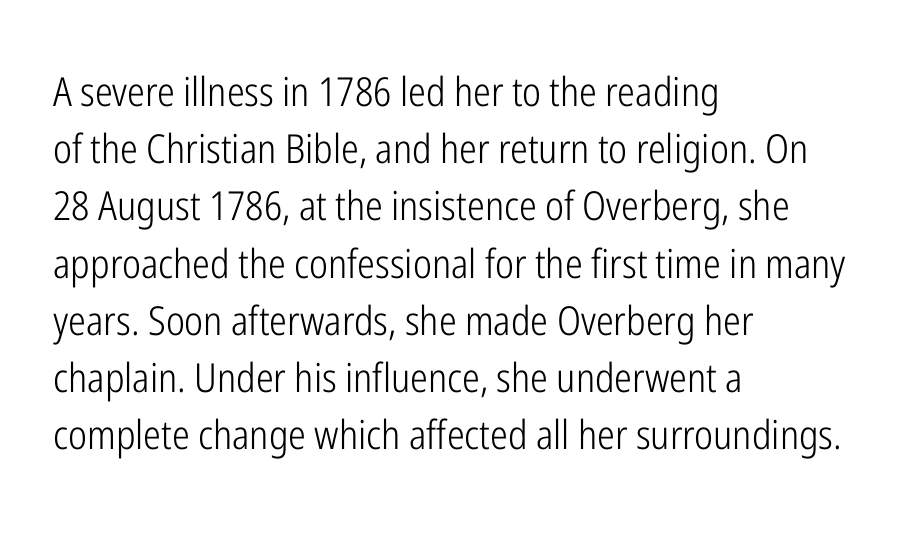
Q: Is the text bold? A: No.
Q: Is the text italic (slanted)? A: No, it is upright.
Q: Is the typeface a serif or a sans-serif typeface? A: Sans-serif.
Q: Is the text underlined? A: No.
Q: How is the paragraph aligned? A: Left-aligned.
Q: Is the spacing between letters normal or unusually wide? A: Normal.
Q: Is the spacing between lines tight, normal or loose? A: Normal.
Q: Width (condensed, normal, or wide)? A: Condensed.
Q: Stroke contrast? A: Low.
Q: x-height? A: Medium.
Q: Monospaced? A: No.
